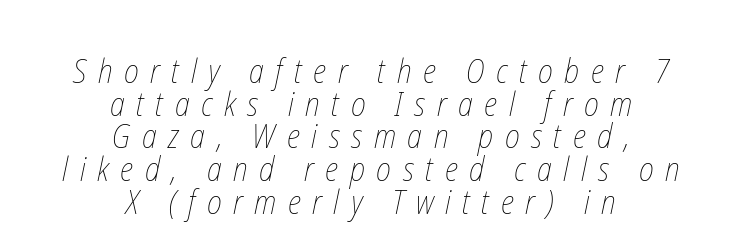
{"bold": "no", "weight": "thin", "width": "condensed", "stroke_contrast": "low", "x_height": "medium", "monospaced": "no", "underline": "no", "align": "center", "line_spacing": "tight", "line_spacing_ratio": 0.99, "letter_spacing": "wide", "letter_spacing_em": 0.35, "glyph_px": 33}
